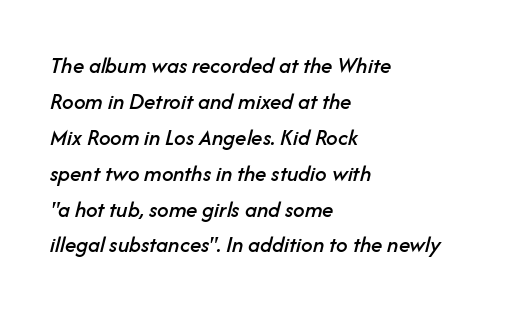
The image shows 23 px text type, italic (leaning right); set left-aligned, normal line spacing (1.56x), normal letter spacing, not underlined.
